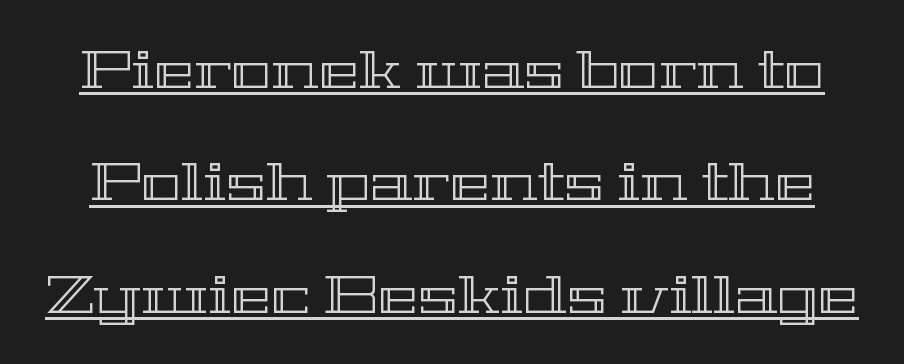
The image shows 54 px wide type, upright; set loose line spacing (2.08x), normal letter spacing, underlined; a medium x-height.
